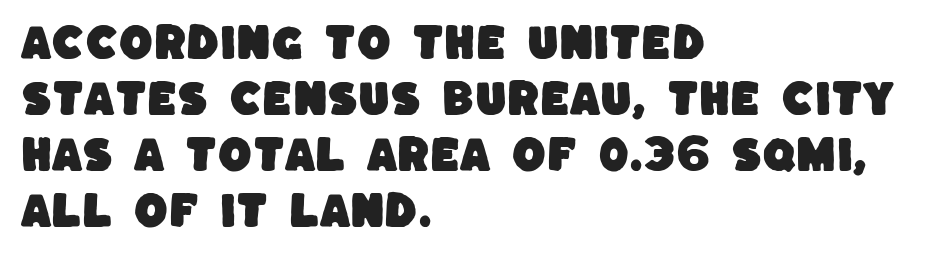
The image shows 39 px sans-serif type; set left-aligned, normal line spacing (1.44x), normal letter spacing, not underlined; low stroke contrast and a large x-height.
